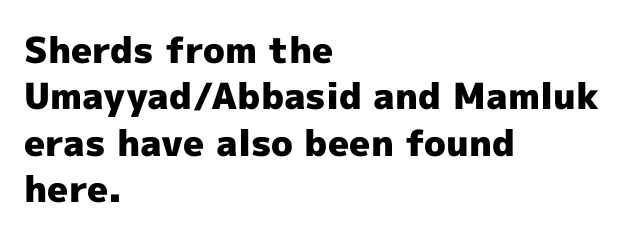
The rows are spaced the way most documents space them. Bare-footed words on every line. Each letter keeps its own natural width here, so spacing adapts to shape. Which margin do the lines hug? The left one — the right edge is uneven.
